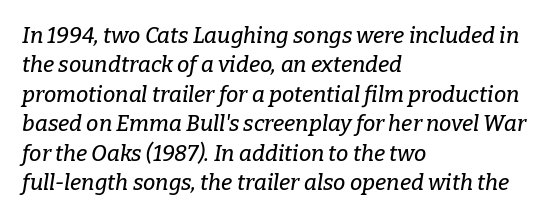
Q: Is the text italic (slanted)? A: Yes, it leans right by about 9 degrees.
Q: Is the text underlined? A: No.
Q: How is the paragraph aligned? A: Left-aligned.
Q: Is the spacing between letters normal or unusually wide? A: Normal.
Q: Is the spacing between lines tight, normal or loose? A: Normal.
